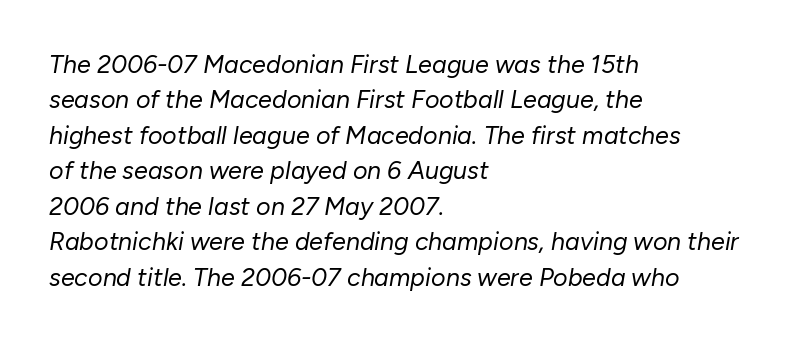
Lines of text with bare space underneath. There is no visible air inserted between adjacent glyphs. Is this a heavy cut? Hardly; it is regular or lighter. Successive baselines arrive at the customary interval. These lines stack with their left ends in a neat column. The text carries the slant typical of an italic or oblique font.
